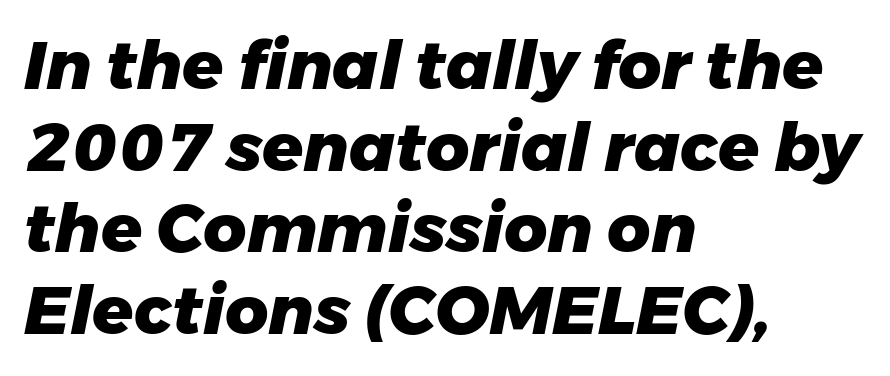
Q: Is the text bold? A: Yes.
Q: Is the text italic (slanted)? A: Yes, it leans right by about 11 degrees.
Q: Is the text underlined? A: No.
Q: How is the paragraph aligned? A: Left-aligned.
Q: Is the spacing between letters normal or unusually wide? A: Normal.
Q: Width (condensed, normal, or wide)? A: Normal.
Q: Stroke contrast? A: Low.
Q: x-height? A: Medium.
Q: Monospaced? A: No.
